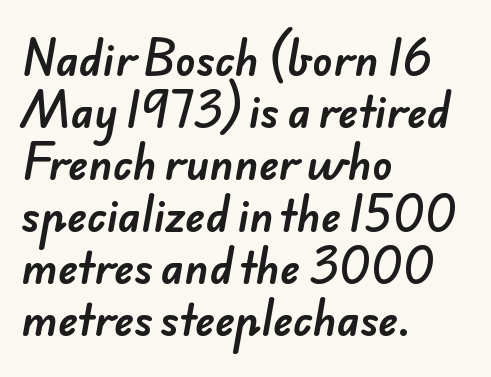
The image shows 42 px sans-serif type; set left-aligned, line spacing 1.24x, normal letter spacing, not underlined; low stroke contrast and a small x-height.
